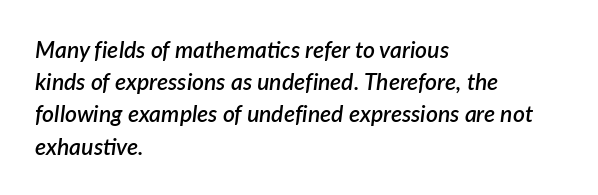
Default kerning and tracking; the words read as compact shapes. Bare-footed words on every line. Stroke thickness is moderately raised; the sample reads as semibold. This sample uses an oblique cut, with every glyph tilted off the vertical. Does the copy run flush right? No — it runs flush left. Normally led — the rows are evenly, conventionally spaced.
